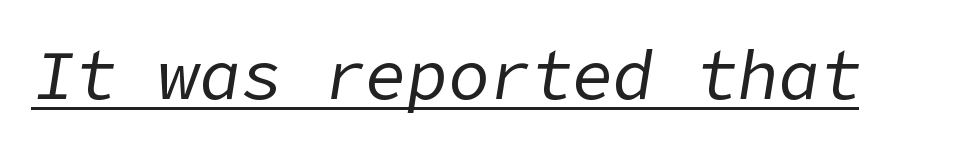
Q: Is the text bold? A: No.
Q: Is the text italic (slanted)? A: Yes, it leans right by about 9 degrees.
Q: Is the text underlined? A: Yes.
Q: Is the spacing between letters normal or unusually wide? A: Normal.
Q: Width (condensed, normal, or wide)? A: Normal.
Q: Stroke contrast? A: Low.
Q: x-height? A: Medium.
